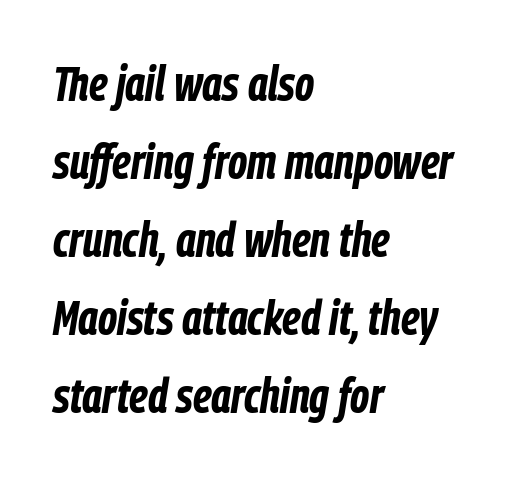
{"italic": "yes", "lean": "right", "slant_degrees": 9, "bold": "yes", "weight": "bold", "width": "condensed", "stroke_contrast": "low", "x_height": "medium", "monospaced": "no", "underline": "no", "align": "left", "line_spacing": "normal", "line_spacing_ratio": 1.59, "letter_spacing": "normal", "letter_spacing_em": 0.0, "glyph_px": 49}
